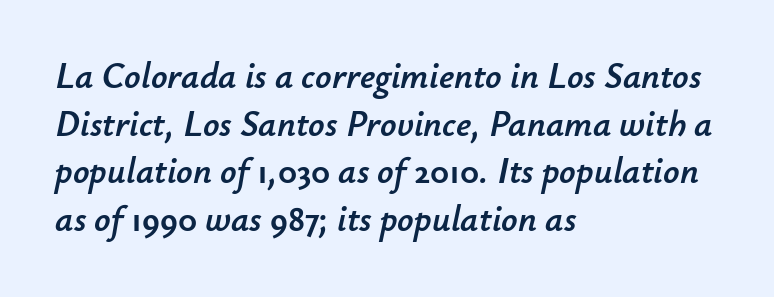
{"italic": "yes", "lean": "right", "slant_degrees": 12, "width": "normal", "stroke_contrast": "low", "x_height": "small", "monospaced": "no", "underline": "no", "align": "left", "line_spacing": "normal", "line_spacing_ratio": 1.32, "letter_spacing": "normal", "letter_spacing_em": 0.0, "glyph_px": 36}
